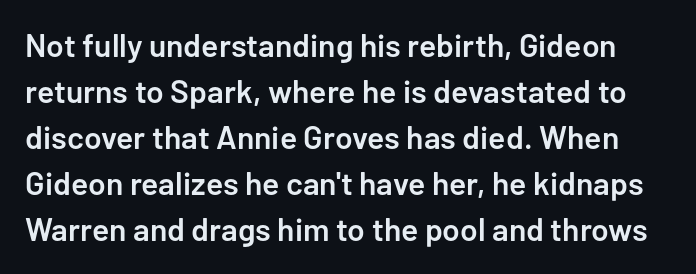
Q: Is the text bold? A: Semi-bold.
Q: Is the text italic (slanted)? A: No, it is upright.
Q: Is the typeface a serif or a sans-serif typeface? A: Sans-serif.
Q: Is the text underlined? A: No.
Q: Is the spacing between letters normal or unusually wide? A: Normal.
Q: Is the spacing between lines tight, normal or loose? A: Normal.
Q: Width (condensed, normal, or wide)? A: Normal.
Q: Stroke contrast? A: Low.
Q: x-height? A: Medium.
Q: Monospaced? A: No.
